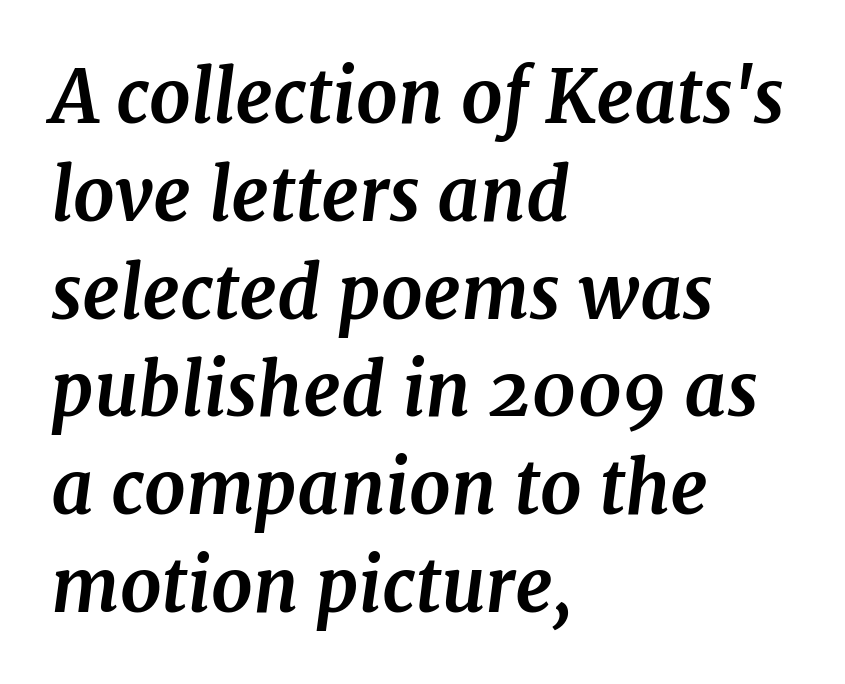
Q: Is the text bold? A: Yes.
Q: Is the text italic (slanted)? A: Yes, it leans right by about 7 degrees.
Q: Is the typeface a serif or a sans-serif typeface? A: Serif.
Q: Is the text underlined? A: No.
Q: How is the paragraph aligned? A: Left-aligned.
Q: Is the spacing between letters normal or unusually wide? A: Normal.
Q: Is the spacing between lines tight, normal or loose? A: Normal.
Q: Width (condensed, normal, or wide)? A: Normal.
Q: Stroke contrast? A: Medium.
Q: x-height? A: Medium.
Q: Monospaced? A: No.
